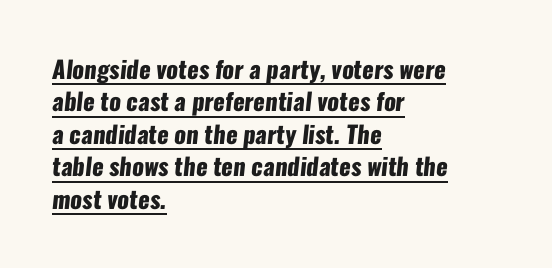
{"bold": "yes", "underline": "yes", "align": "left", "line_spacing": "normal", "line_spacing_ratio": 1.35, "letter_spacing": "normal", "letter_spacing_em": 0.0, "glyph_px": 24}
